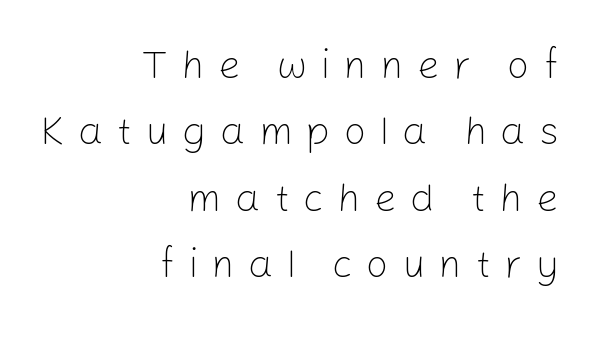
Nope, no serifs anywhere on these letters. Plain, unruled lines of type. The lines sit at an ordinary, default distance from one another. Characters remain perfectly vertical along every line. Right-aligned paragraph, ragged on the left.
